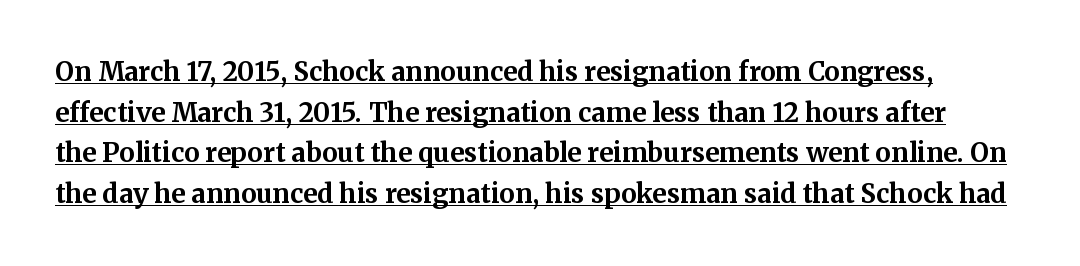
The image shows 26 px bold type, upright; set normal line spacing (1.56x), normal letter spacing, underlined.
